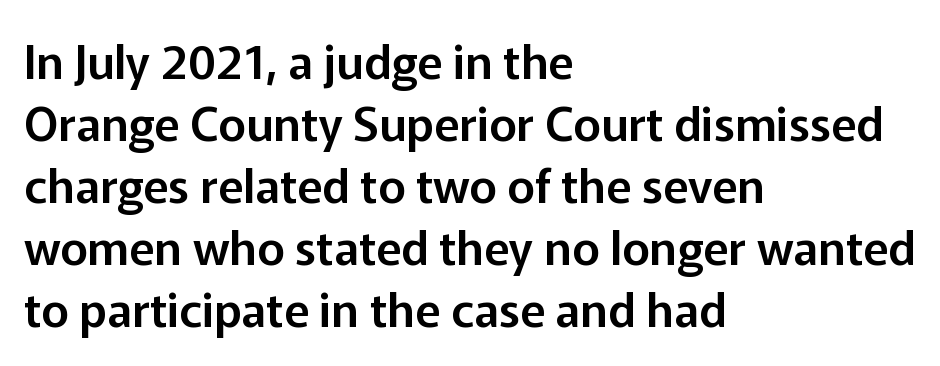
Q: Is the text italic (slanted)? A: No, it is upright.
Q: Is the typeface a serif or a sans-serif typeface? A: Sans-serif.
Q: Is the text underlined? A: No.
Q: How is the paragraph aligned? A: Left-aligned.
Q: Is the spacing between letters normal or unusually wide? A: Normal.
Q: Is the spacing between lines tight, normal or loose? A: Normal.
Q: Width (condensed, normal, or wide)? A: Normal.
Q: Stroke contrast? A: Low.
Q: x-height? A: Medium.
Q: Monospaced? A: No.
